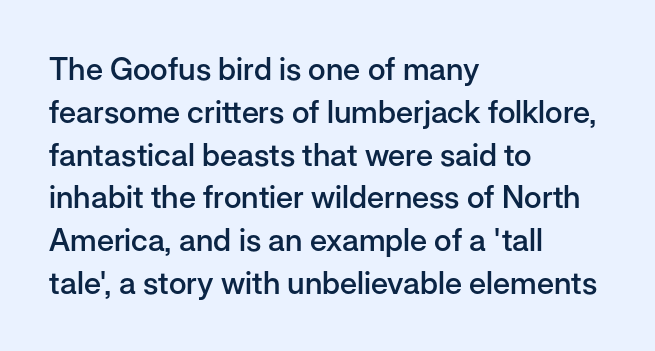
{"serif": "no", "italic": "no", "bold": "semi", "weight": "semibold", "width": "normal", "stroke_contrast": "low", "x_height": "medium", "monospaced": "no", "underline": "no", "align": "left", "line_spacing": "normal", "line_spacing_ratio": 1.38, "letter_spacing": "normal", "letter_spacing_em": 0.0, "glyph_px": 31}
